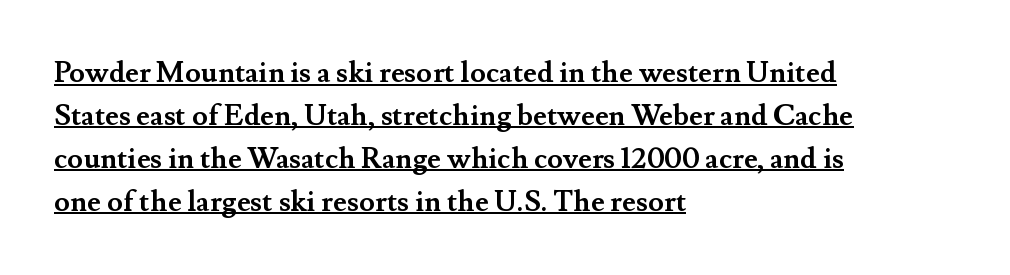
Character widths vary here, with narrow letters taking less room than wide ones. Honestly, the letter spacing is just normal — you wouldn't notice it. In terms of leading, this rendering sits right in the middle. The face used here is seriffed, in the tradition of book romans. Posture: upright roman.
